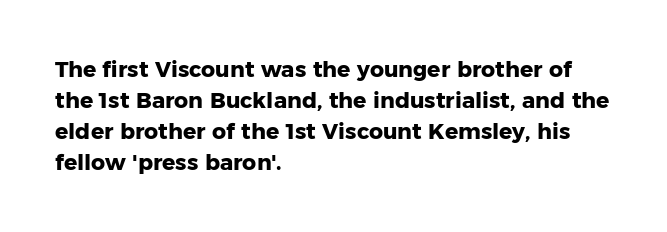
Ordinary non-slanted type is in use. The space between consecutive lines is moderate. The strokes are fattened all the way to bold. No extra tracking has been applied to these lines. Quick note: underline off. The typesetter chose a ragged-right arrangement here.
